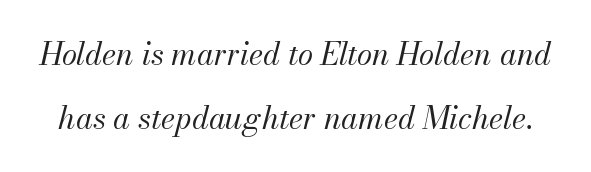
Q: Is the text bold? A: No.
Q: Is the text italic (slanted)? A: Yes, it leans right by about 13 degrees.
Q: Is the text underlined? A: No.
Q: Is the spacing between letters normal or unusually wide? A: Normal.
Q: Is the spacing between lines tight, normal or loose? A: Loose.
Q: Width (condensed, normal, or wide)? A: Normal.
Q: Stroke contrast? A: Medium.
Q: x-height? A: Small.
Q: Monospaced? A: No.
